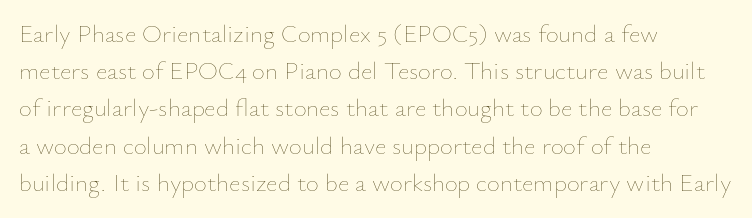
{"italic": "no", "bold": "no", "underline": "no", "align": "left", "line_spacing": "normal", "line_spacing_ratio": 1.49, "letter_spacing": "normal", "letter_spacing_em": 0.0, "glyph_px": 25}
